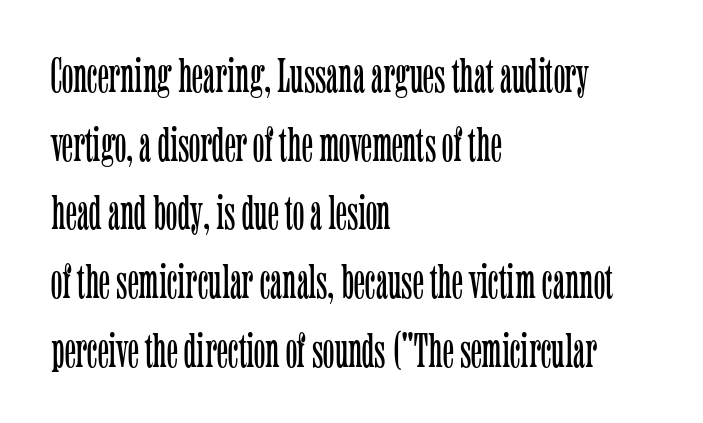
Unbolded letterforms with no extra heft. Regular leading. Where is the straight margin? On the left. Rendered with straight, roman letterforms. Is this a fixed-width face? No — the glyphs have proportional, varying widths. Words appear dense and cohesive because spacing is normal.
